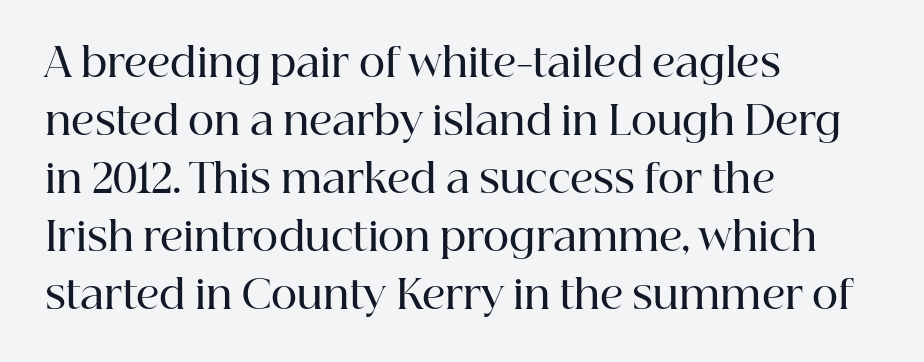
The image shows 40 px semibold serif type, upright; set left-aligned, normal line spacing (1.45x), normal letter spacing, not underlined; high stroke contrast and a medium x-height.
